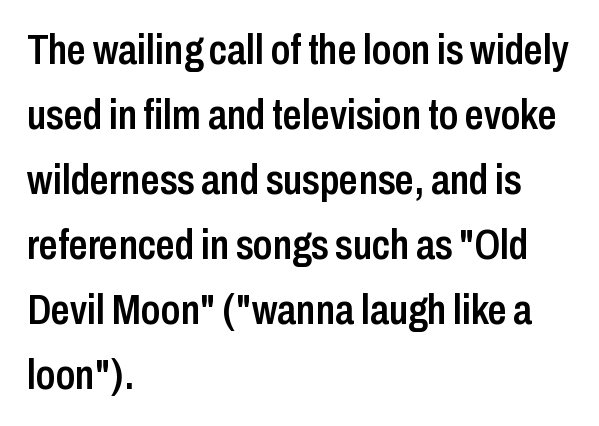
The image shows 42 px semibold, condensed sans-serif type, upright; set left-aligned, normal line spacing (1.55x), normal letter spacing, not underlined; low stroke contrast and a medium x-height.
